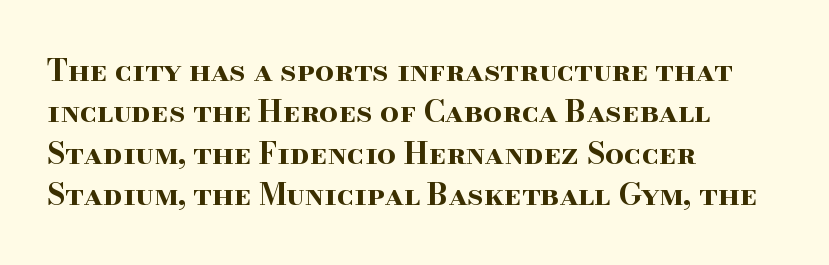
The image shows 30 px bold, wide serif type, upright; set left-aligned, normal line spacing (1.38x), normal letter spacing, not underlined; high stroke contrast and a small x-height.
